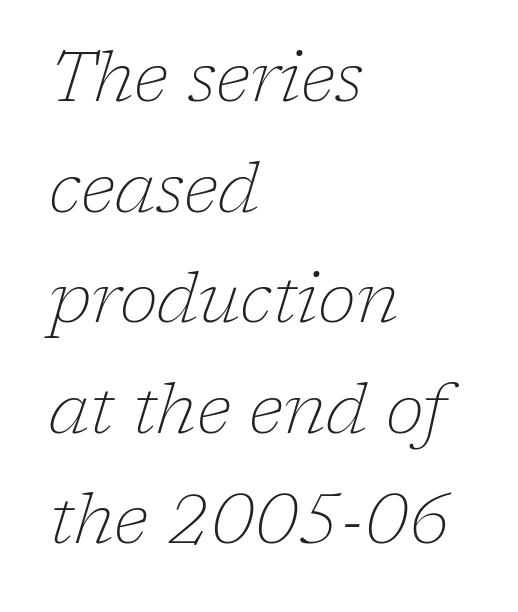
{"serif": "yes", "italic": "yes", "lean": "right", "slant_degrees": 17, "bold": "no", "weight": "thin", "width": "normal", "stroke_contrast": "low", "x_height": "medium", "monospaced": "no", "underline": "no", "align": "left", "line_spacing": "normal", "line_spacing_ratio": 1.58, "letter_spacing": "normal", "letter_spacing_em": 0.0, "glyph_px": 70}
